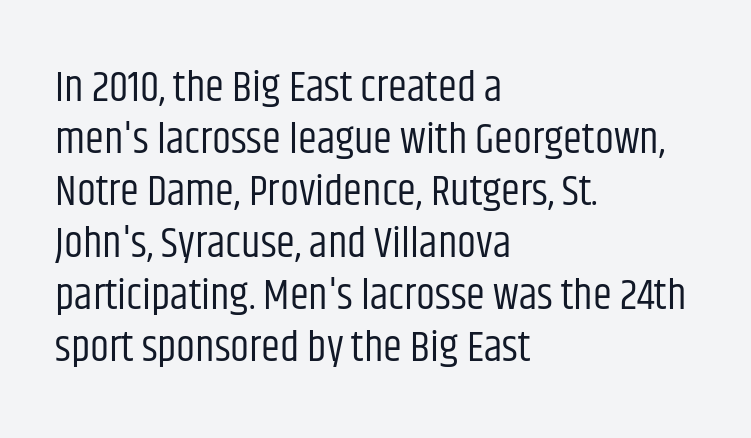
Q: Is the text bold? A: No.
Q: Is the text italic (slanted)? A: No, it is upright.
Q: Is the typeface a serif or a sans-serif typeface? A: Sans-serif.
Q: Is the text underlined? A: No.
Q: How is the paragraph aligned? A: Left-aligned.
Q: Is the spacing between letters normal or unusually wide? A: Normal.
Q: Width (condensed, normal, or wide)? A: Condensed.
Q: Stroke contrast? A: Low.
Q: x-height? A: Large.
Q: Monospaced? A: No.
